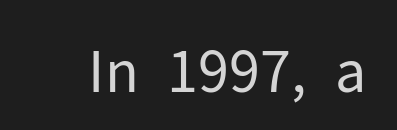
{"serif": "no", "italic": "no", "bold": "no", "weight": "regular", "width": "normal", "stroke_contrast": "low", "x_height": "medium", "monospaced": "no", "underline": "no", "letter_spacing": "normal", "letter_spacing_em": 0.0, "glyph_px": 57}
